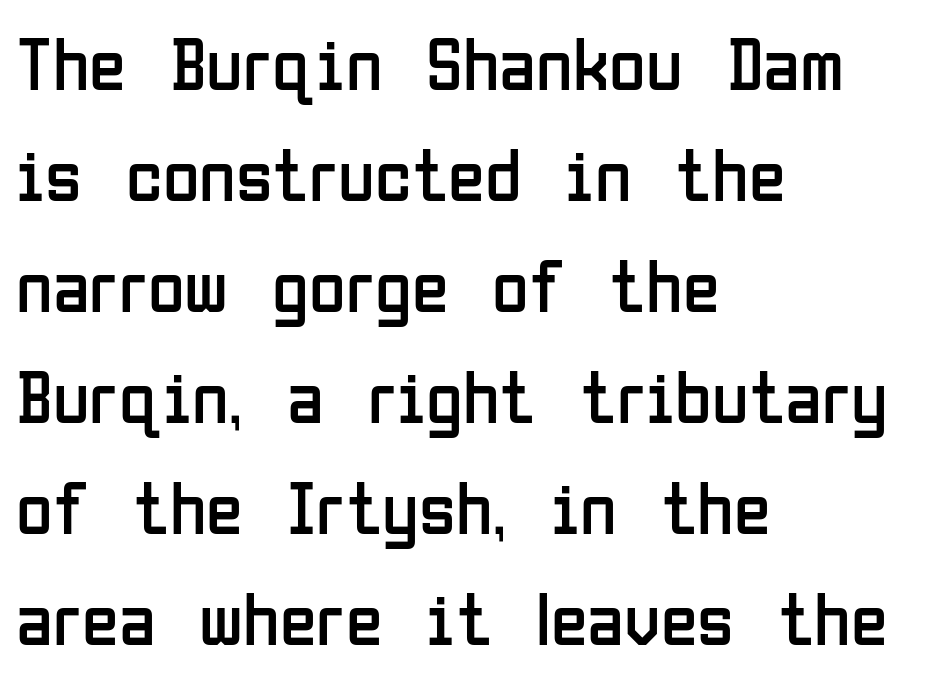
The image shows 75 px regular-weight, condensed sans-serif type, upright; set left-aligned, normal line spacing (1.48x), normal letter spacing, not underlined; low stroke contrast and a medium x-height.
